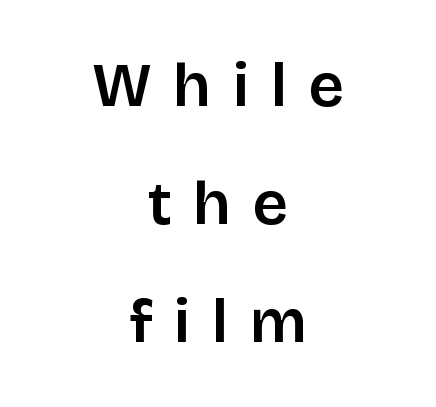
The image shows 62 px sans-serif type, upright; set centered, loose line spacing (1.9x), unusually wide letter spacing (+0.35 em), not underlined; low stroke contrast and a large x-height.
